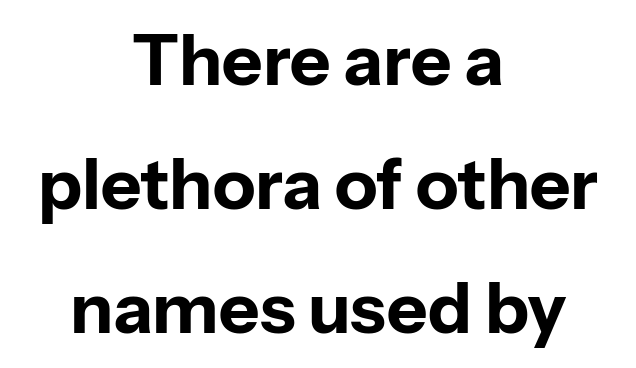
{"serif": "no", "italic": "no", "bold": "yes", "weight": "bold", "width": "normal", "stroke_contrast": "low", "x_height": "medium", "monospaced": "no", "underline": "no", "align": "center", "line_spacing_ratio": 1.77, "letter_spacing": "normal", "letter_spacing_em": 0.0, "glyph_px": 70}
